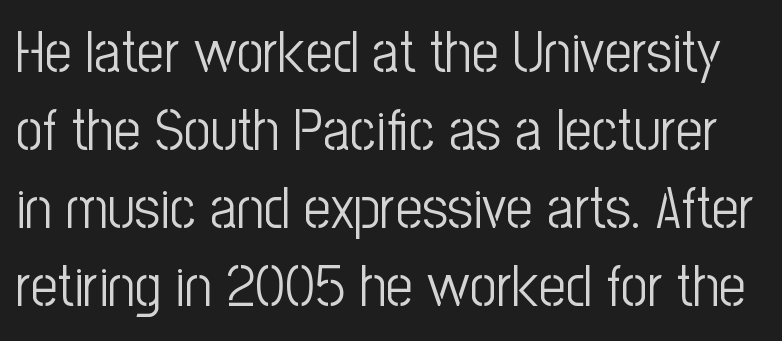
The image shows 59 px light, condensed sans-serif type, upright; set normal line spacing (1.32x), normal letter spacing, not underlined; low stroke contrast and a medium x-height.
